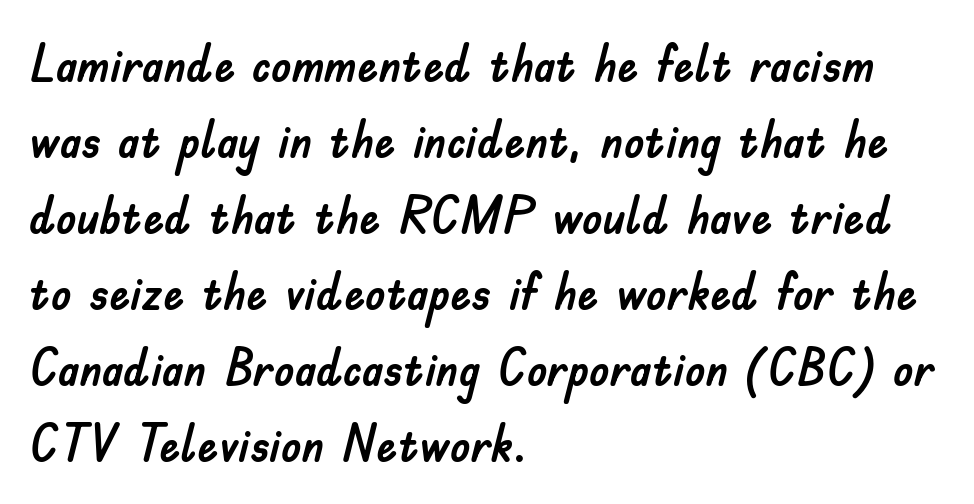
Horizontal alignment here is leftward, the default for most running prose. A clean baseline with only descenders dipping below it. The rendering uses natural spacing where letterforms have individual widths. Regarding serifs, this sample does without them.
